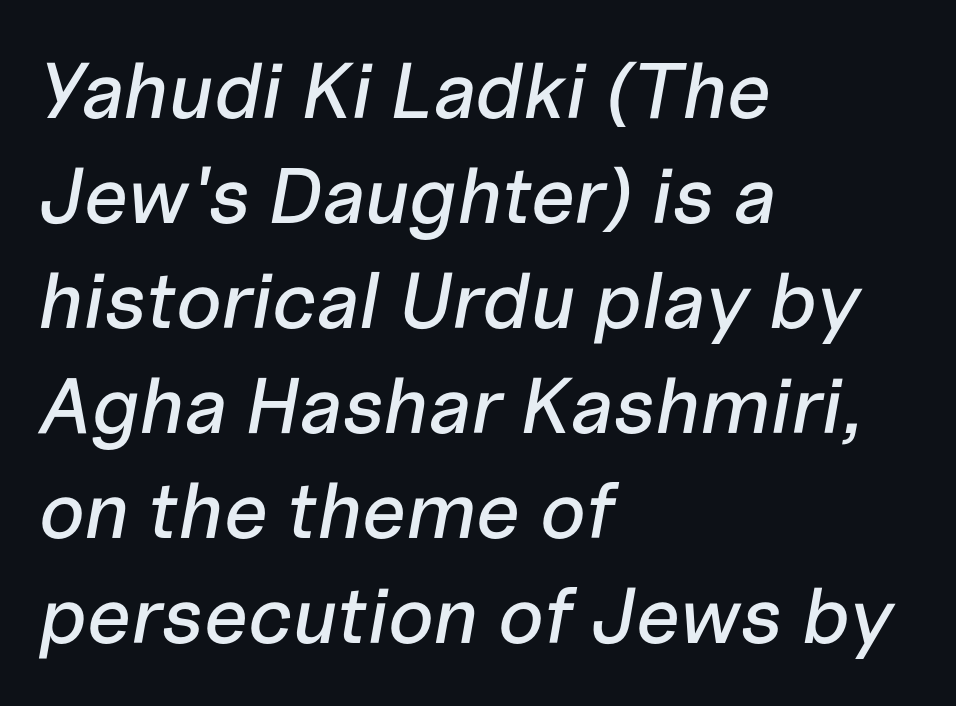
Q: Is the text italic (slanted)? A: Yes, it leans right by about 10 degrees.
Q: Is the text underlined? A: No.
Q: How is the paragraph aligned? A: Left-aligned.
Q: Is the spacing between letters normal or unusually wide? A: Normal.
Q: Is the spacing between lines tight, normal or loose? A: Normal.
Q: Width (condensed, normal, or wide)? A: Normal.
Q: Stroke contrast? A: Low.
Q: x-height? A: Medium.
Q: Monospaced? A: No.
